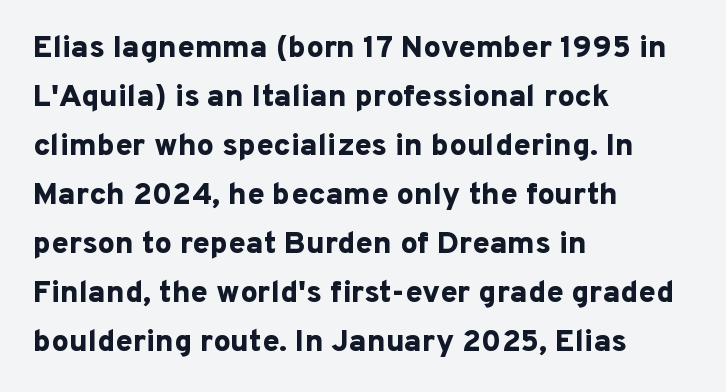
{"serif": "no", "italic": "no", "bold": "yes", "weight": "bold", "width": "normal", "stroke_contrast": "low", "x_height": "medium", "monospaced": "no", "underline": "no", "align": "left", "line_spacing": "normal", "line_spacing_ratio": 1.58, "letter_spacing": "normal", "letter_spacing_em": 0.0, "glyph_px": 31}
